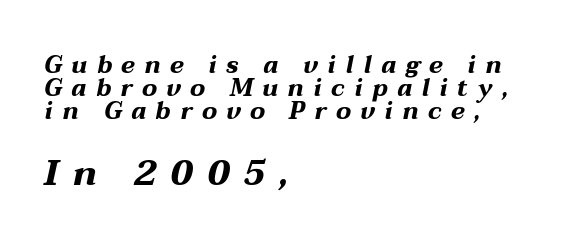
{"italic": "yes", "lean": "right", "slant_degrees": 12, "bold": "yes", "weight": "bold", "width": "wide", "stroke_contrast": "medium", "x_height": "medium", "monospaced": "no", "underline": "no", "align": "left", "line_spacing": "tight", "line_spacing_ratio": 0.96, "letter_spacing": "wide", "letter_spacing_em": 0.39, "larger_block": "second", "size_ratio": 1.5, "glyph_px": 36}
